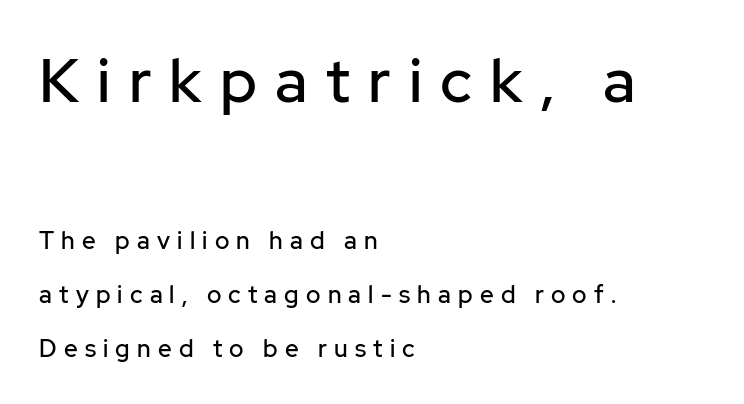
Q: Is the text italic (slanted)? A: No, it is upright.
Q: Is the typeface a serif or a sans-serif typeface? A: Sans-serif.
Q: Is the text underlined? A: No.
Q: How is the paragraph aligned? A: Left-aligned.
Q: Is the spacing between letters normal or unusually wide? A: Unusually wide.
Q: Is the spacing between lines tight, normal or loose? A: Loose.
Q: Which block of text is set in a larger size, the first (top) or the second (bottom)? A: The first (top) one.
Q: Width (condensed, normal, or wide)? A: Normal.
Q: Stroke contrast? A: Low.
Q: x-height? A: Medium.
Q: Monospaced? A: No.
